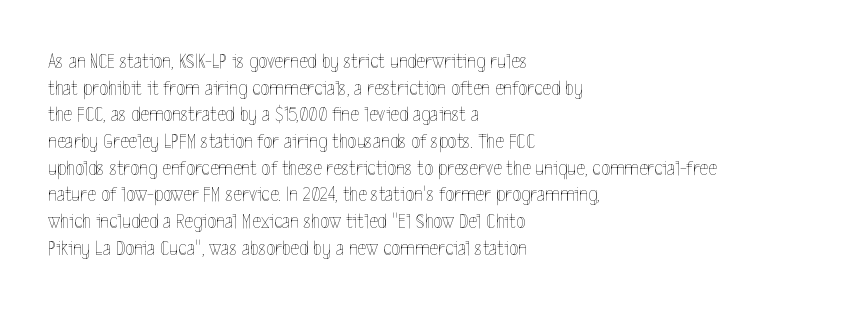
The image shows 21 px text type, upright; set left-aligned, normal line spacing (1.27x), normal letter spacing, not underlined.
